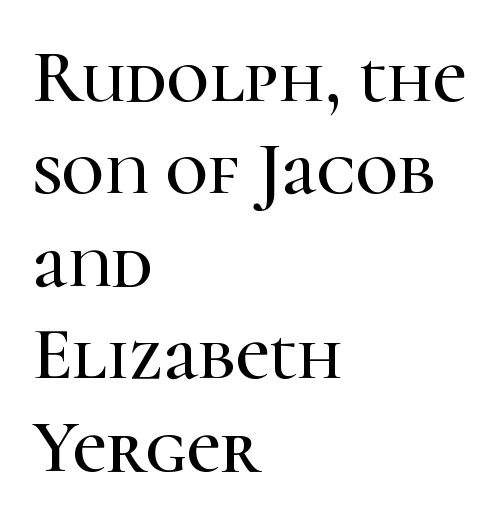
{"serif": "yes", "italic": "no", "width": "normal", "stroke_contrast": "high", "x_height": "medium", "monospaced": "no", "underline": "no", "align": "left", "line_spacing": "normal", "line_spacing_ratio": 1.25, "letter_spacing": "normal", "letter_spacing_em": 0.0, "glyph_px": 74}
